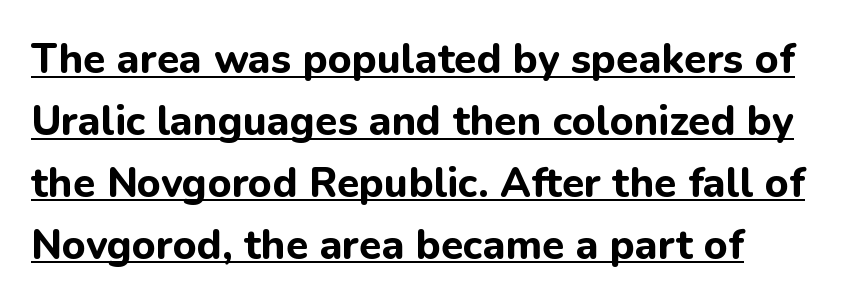
The image shows 41 px bold sans-serif type, upright; set normal line spacing (1.51x), normal letter spacing, underlined; low stroke contrast and a medium x-height.
